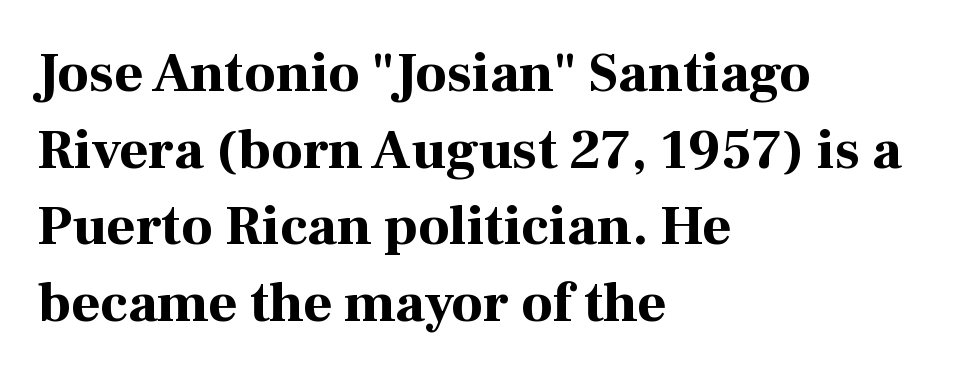
Posture: vertical. Stroke terminals: seriffed. On the weight axis this lands at bold, roughly 700. The type is set solid horizontally, with unmodified tracking.
